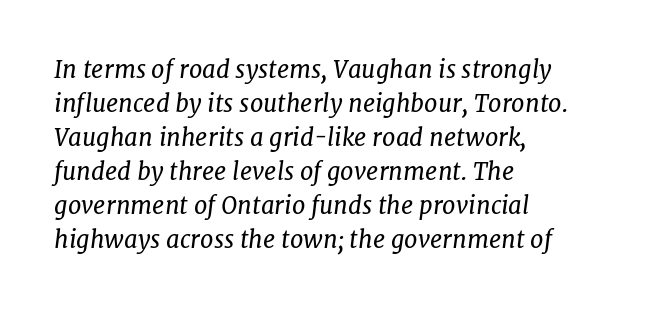
Q: Is the text bold? A: No.
Q: Is the text italic (slanted)? A: Yes, it leans right by about 7 degrees.
Q: Is the text underlined? A: No.
Q: How is the paragraph aligned? A: Left-aligned.
Q: Is the spacing between letters normal or unusually wide? A: Normal.
Q: Is the spacing between lines tight, normal or loose? A: Normal.
